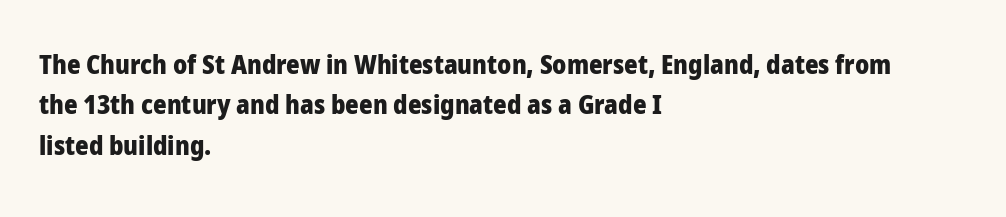
The image shows 26 px bold type, upright; set left-aligned, normal line spacing (1.55x), normal letter spacing, not underlined.
